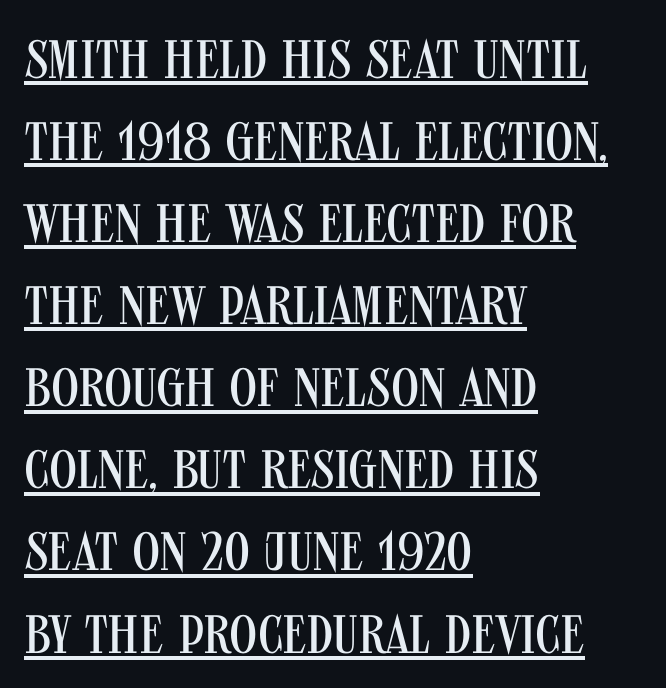
The image shows 54 px regular-weight, condensed sans-serif type, upright; set left-aligned, normal line spacing (1.52x), normal letter spacing, underlined; medium stroke contrast and a large x-height.
